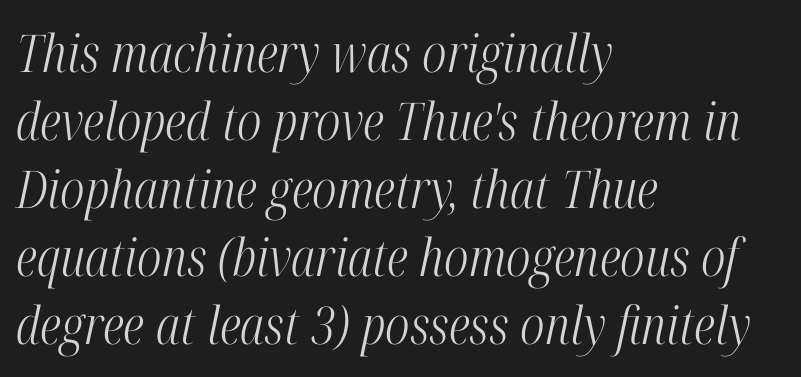
{"serif": "yes", "italic": "yes", "lean": "right", "slant_degrees": 12, "bold": "no", "weight": "light", "width": "condensed", "stroke_contrast": "high", "x_height": "medium", "monospaced": "no", "underline": "no", "align": "left", "line_spacing": "normal", "line_spacing_ratio": 1.31, "letter_spacing": "normal", "letter_spacing_em": 0.0, "glyph_px": 52}
